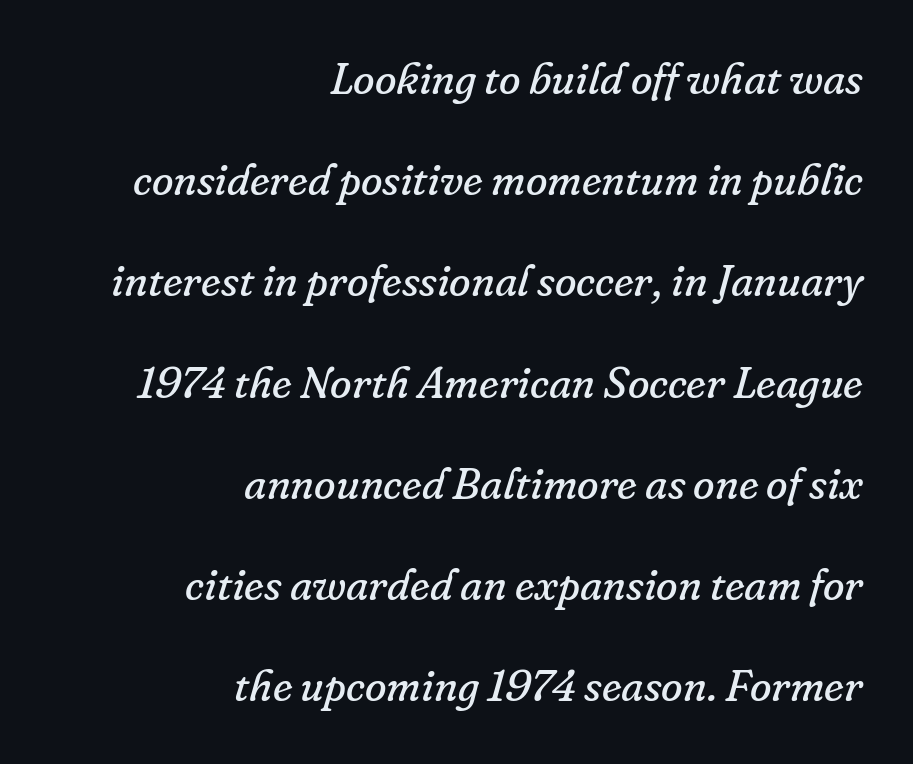
The lines in this sample share a right terminus and differ only in where they begin. Just letters on the line, the space beneath them empty. Stroke mass is kept to a normal reading level or below. Vertical spacing — loose.
